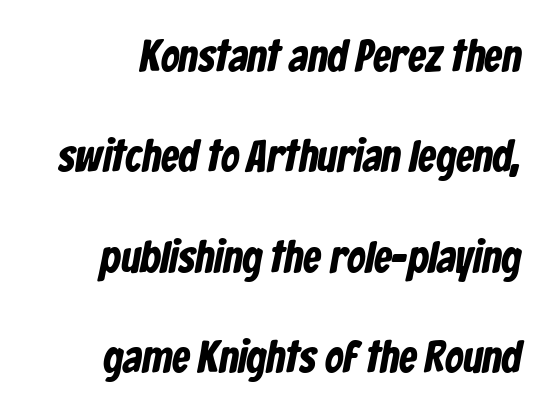
Q: Is the typeface a serif or a sans-serif typeface? A: Sans-serif.
Q: Is the text underlined? A: No.
Q: Is the spacing between letters normal or unusually wide? A: Normal.
Q: Is the spacing between lines tight, normal or loose? A: Loose.
Q: Width (condensed, normal, or wide)? A: Condensed.
Q: Stroke contrast? A: Low.
Q: x-height? A: Medium.
Q: Monospaced? A: No.
